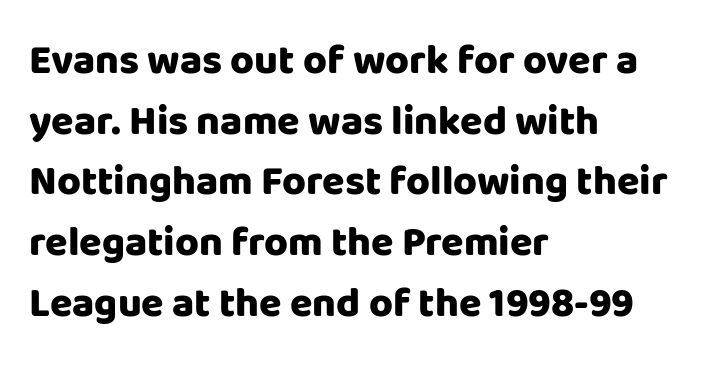
The letters stand straight up with perfectly vertical stems. Vertical spacing — default. The typeface chosen for these lines omits serifs. Nobody drew a line under any word here.
